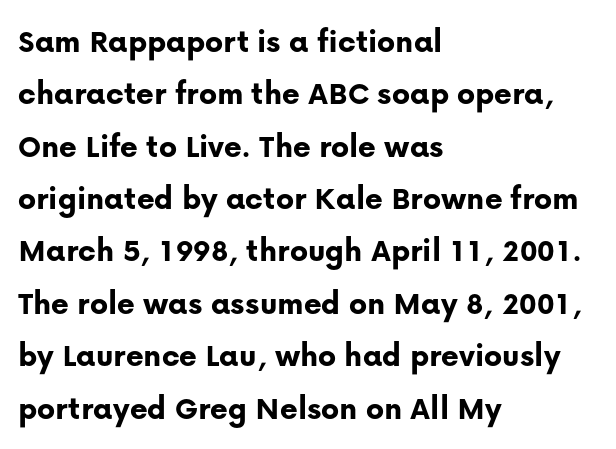
{"serif": "no", "italic": "no", "bold": "yes", "weight": "bold", "width": "normal", "stroke_contrast": "low", "x_height": "medium", "monospaced": "no", "underline": "no", "align": "left", "line_spacing": "normal", "line_spacing_ratio": 1.54, "letter_spacing": "normal", "letter_spacing_em": 0.0, "glyph_px": 34}
